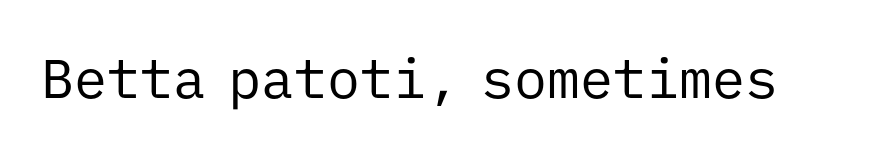
{"serif": "no", "italic": "no", "bold": "no", "weight": "regular", "width": "normal", "stroke_contrast": "low", "x_height": "medium", "monospaced": "yes", "underline": "no", "letter_spacing": "normal", "letter_spacing_em": 0.0, "glyph_px": 55}
